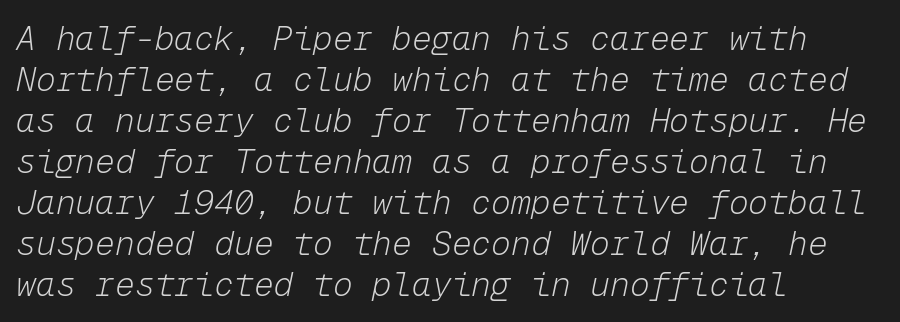
Think of a typewriter: that constant character pitch is what you see here. Visually the block forms a straight wall on the left and a jagged coastline on the right. Observe the ordinary spacing: letters are neighbours, not strangers. Descenders are the only things crossing below the line.
